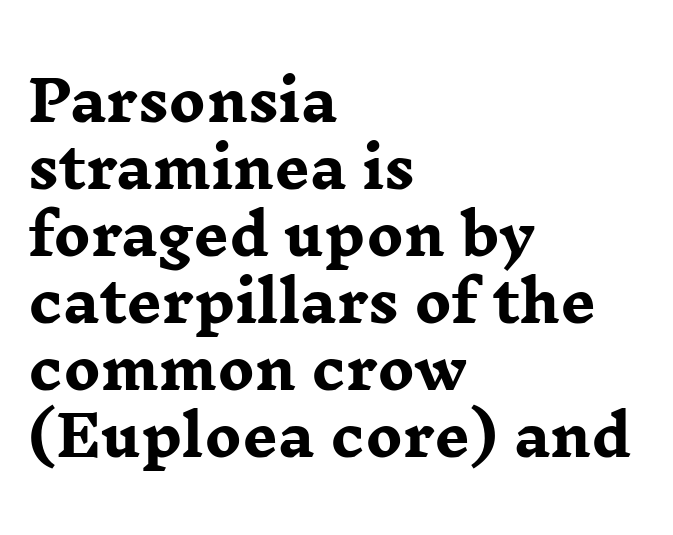
{"serif": "yes", "italic": "no", "bold": "yes", "weight": "heavy", "width": "wide", "stroke_contrast": "low", "x_height": "medium", "monospaced": "no", "underline": "no", "align": "left", "line_spacing_ratio": 1.22, "letter_spacing": "normal", "letter_spacing_em": 0.0, "glyph_px": 55}
